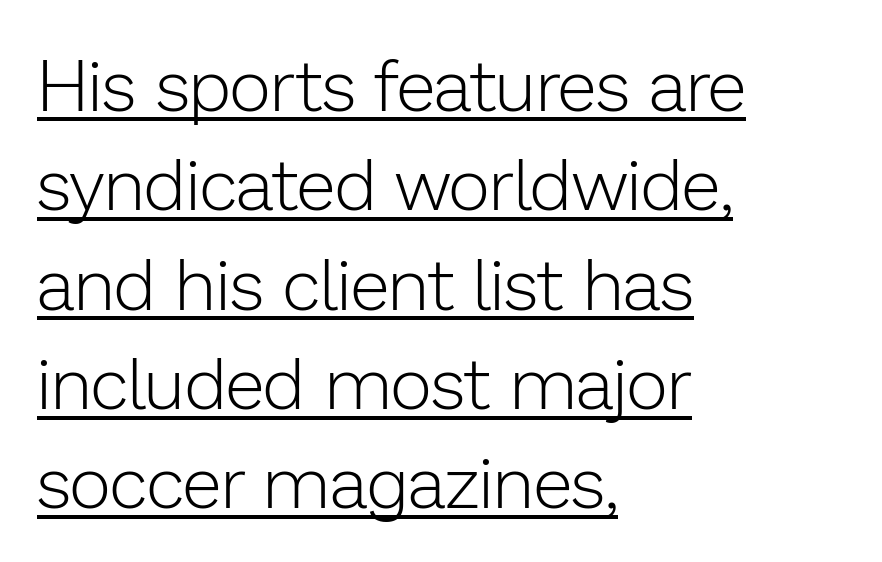
Q: Is the text bold? A: No.
Q: Is the text italic (slanted)? A: No, it is upright.
Q: Is the typeface a serif or a sans-serif typeface? A: Sans-serif.
Q: Is the text underlined? A: Yes.
Q: How is the paragraph aligned? A: Left-aligned.
Q: Is the spacing between letters normal or unusually wide? A: Normal.
Q: Is the spacing between lines tight, normal or loose? A: Normal.
Q: Width (condensed, normal, or wide)? A: Normal.
Q: Stroke contrast? A: Low.
Q: x-height? A: Medium.
Q: Monospaced? A: No.
